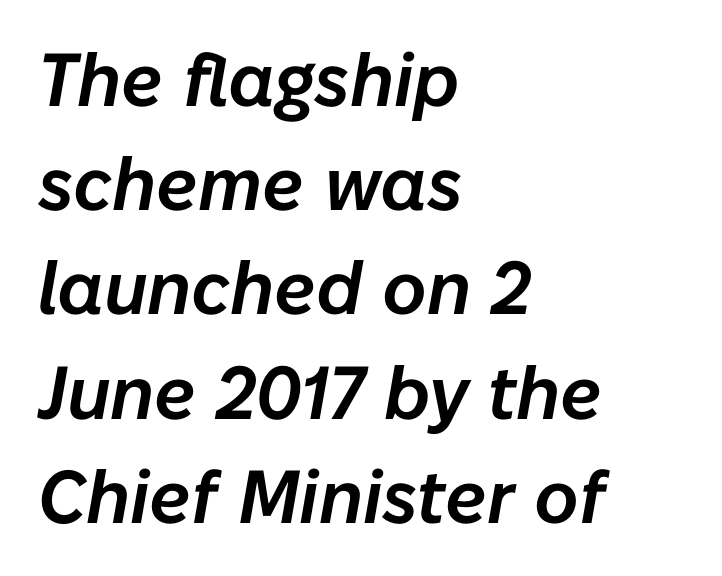
Q: Is the text italic (slanted)? A: Yes, it leans right by about 10 degrees.
Q: Is the text underlined? A: No.
Q: How is the paragraph aligned? A: Left-aligned.
Q: Is the spacing between letters normal or unusually wide? A: Normal.
Q: Is the spacing between lines tight, normal or loose? A: Normal.
Q: Width (condensed, normal, or wide)? A: Normal.
Q: Stroke contrast? A: Low.
Q: x-height? A: Medium.
Q: Monospaced? A: No.
